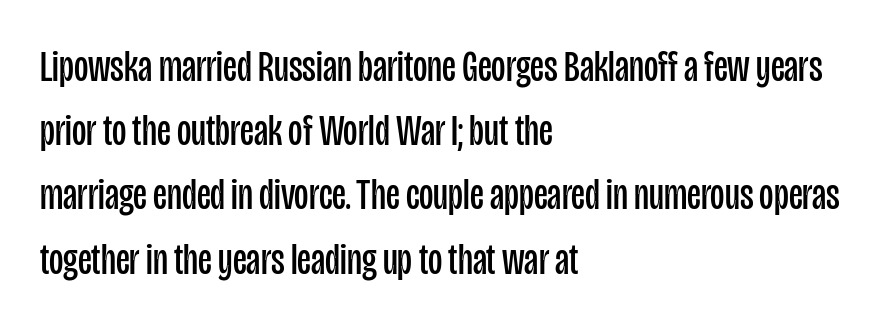
The image shows 44 px regular-weight, condensed sans-serif type, upright; set left-aligned, normal line spacing (1.46x), normal letter spacing, not underlined; low stroke contrast and a large x-height.
